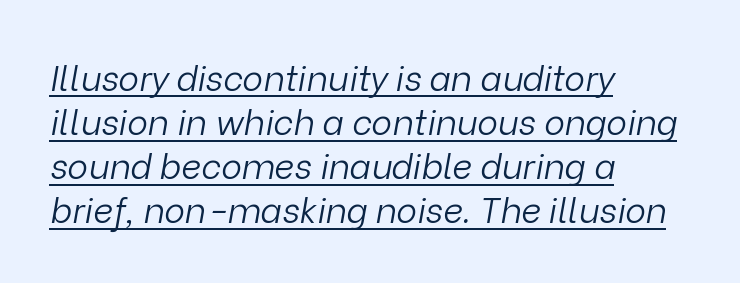
The image shows 35 px light type, italic (leaning right); set left-aligned, normal line spacing (1.26x), normal letter spacing, underlined; low stroke contrast and a medium x-height.
